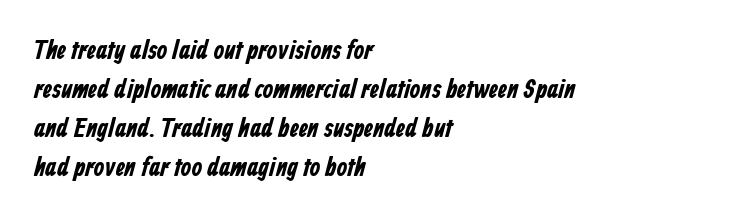
The image shows 27 px bold type; set left-aligned, normal line spacing (1.44x), normal letter spacing, not underlined.
